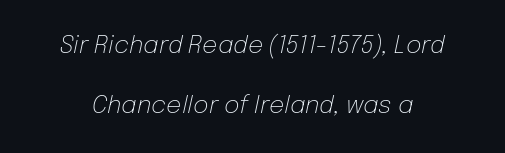
{"italic": "yes", "lean": "right", "slant_degrees": 12, "bold": "no", "underline": "no", "line_spacing": "loose", "line_spacing_ratio": 2.49, "letter_spacing": "normal", "letter_spacing_em": 0.0, "glyph_px": 24}
